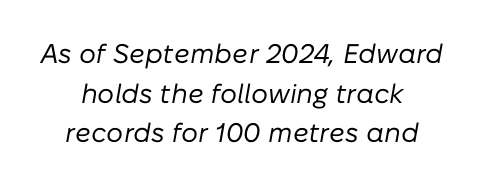
{"italic": "yes", "lean": "right", "slant_degrees": 10, "bold": "no", "underline": "no", "align": "center", "line_spacing": "normal", "line_spacing_ratio": 1.47, "letter_spacing": "normal", "letter_spacing_em": 0.0, "glyph_px": 27}
